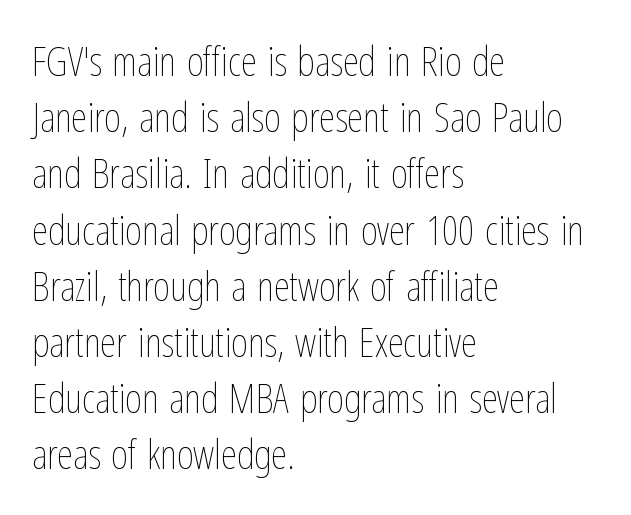
Leading matches the norm, producing a regular column. What stands out about the letter spacing? Nothing — it is the standard amount. Typeset ragged right — the left edge is the straight one. Ascenders rise straight up at ninety degrees. Do the characters align in a grid? No, the font is proportional.
